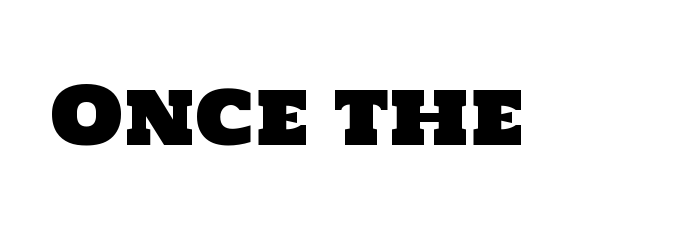
The image shows 79 px sans-serif type; set normal letter spacing, not underlined; low stroke contrast and a large x-height.
